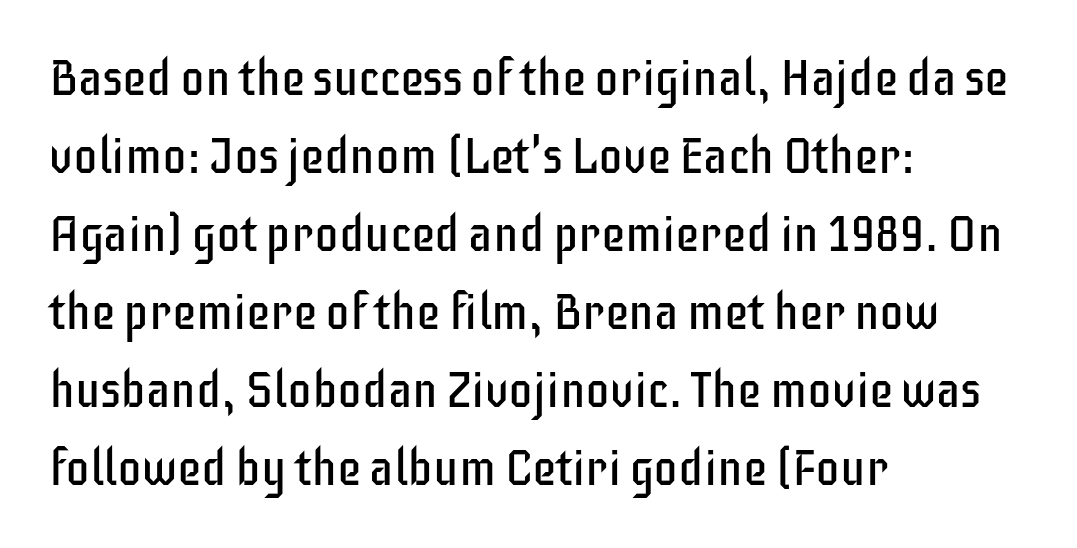
Q: Is the text bold? A: No.
Q: Is the text italic (slanted)? A: No, it is upright.
Q: Is the typeface a serif or a sans-serif typeface? A: Sans-serif.
Q: Is the text underlined? A: No.
Q: How is the paragraph aligned? A: Left-aligned.
Q: Is the spacing between letters normal or unusually wide? A: Normal.
Q: Is the spacing between lines tight, normal or loose? A: Normal.
Q: Width (condensed, normal, or wide)? A: Condensed.
Q: Stroke contrast? A: Low.
Q: x-height? A: Large.
Q: Monospaced? A: No.
